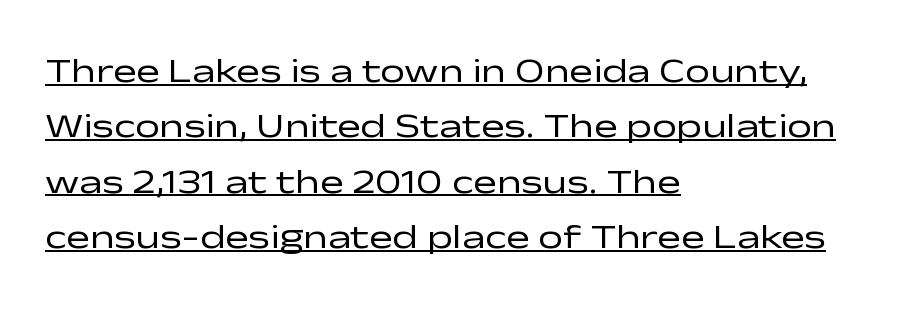
Students, observe the line beneath the letters — that is underlining. Vertical stems look standard width or narrower in stroke. A typesetter would mark this as roman, not italic. Vertically, the passage feels balanced, rows spaced as you'd expect. This rendering uses left alignment, leaving the right contour irregular. The designer went with a sans here, leaving each stem footless.
